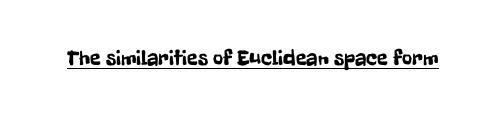
Q: Is the text italic (slanted)? A: No, it is upright.
Q: Is the text underlined? A: Yes.
Q: Is the spacing between letters normal or unusually wide? A: Normal.
